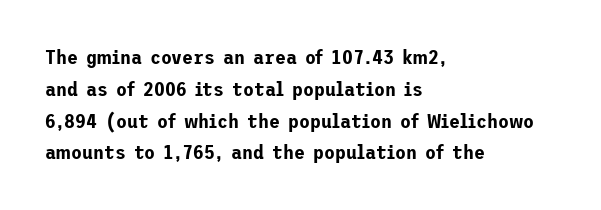
The letterforms sit shoulder to shoulder at normal distance. Ordinary non-slanted type is in use. All the whitespace from short lines collects on the right. The space between consecutive lines is moderate. The area under the type is left untouched.
